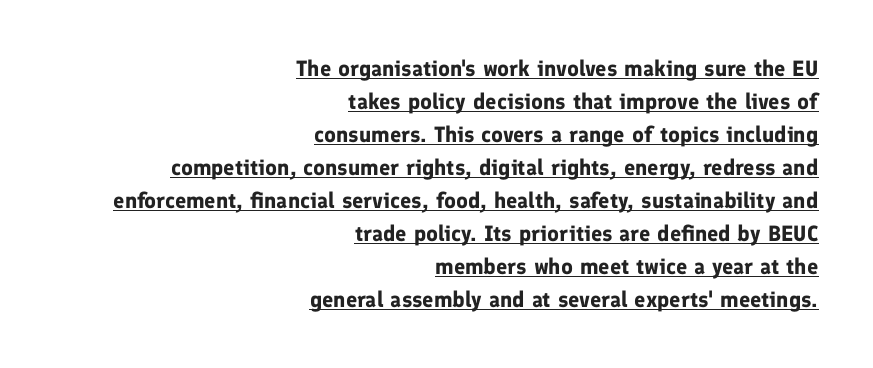
These lines sit exactly where default settings would place them. Summary of weight: heavy, a full bold. The rendering anchors every line to the right-hand side. Tall strokes in this sample are plumb rather than angled. No extra tracking has been applied to these lines.
